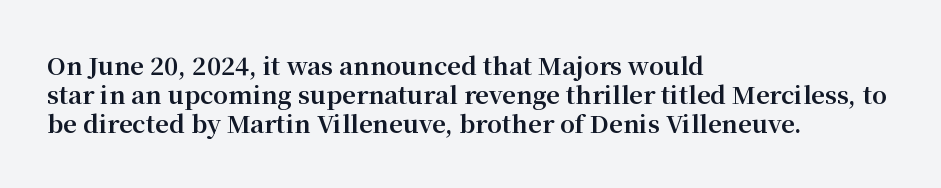
{"italic": "no", "bold": "yes", "underline": "no", "align": "left", "line_spacing_ratio": 1.21, "letter_spacing": "normal", "letter_spacing_em": 0.0, "glyph_px": 24}
